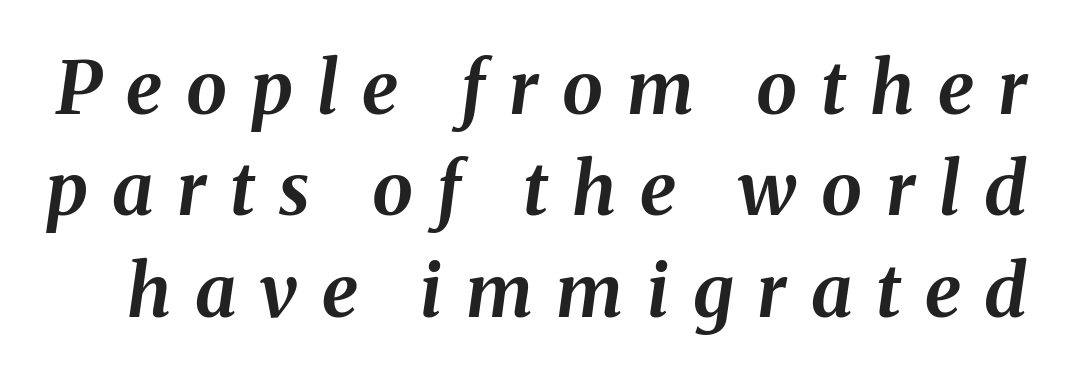
Each glyph is drawn with heavy, bold strokes. The lettering tilts uniformly, giving the passage an italic look. Observe the wide spacing: letters keep a clear distance from each other. Whoever set this chose a conventional vertical rhythm. Words float on clear page, feet unadorned.
